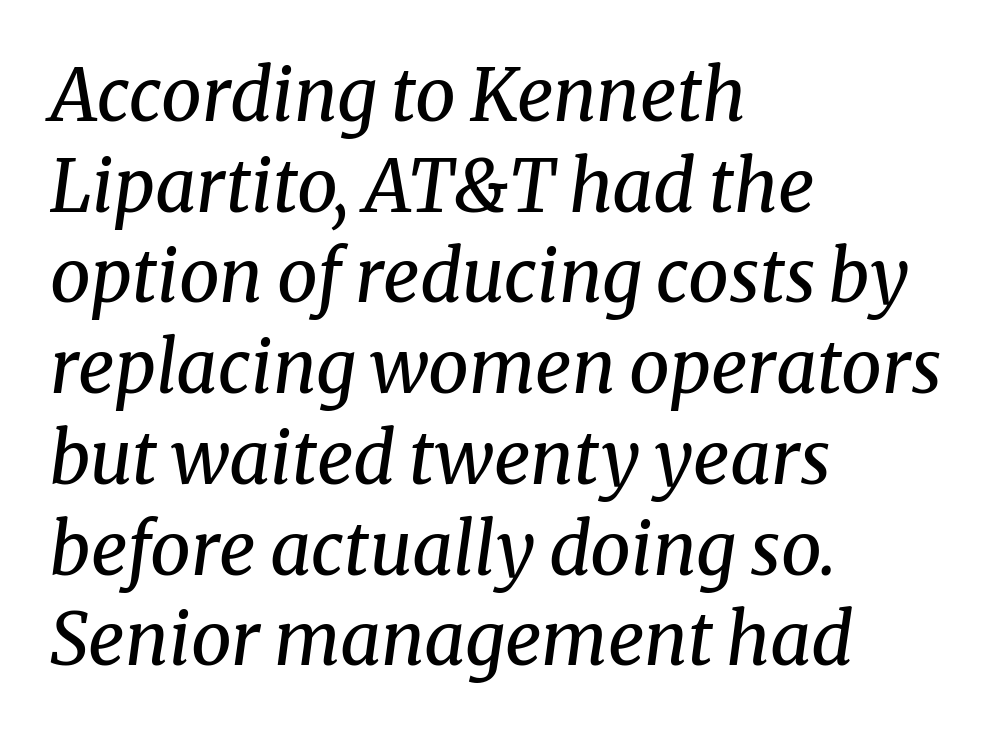
The image shows 72 px regular-weight serif type, italic (leaning right); set left-aligned, normal line spacing (1.26x), normal letter spacing, not underlined; medium stroke contrast and a medium x-height.
